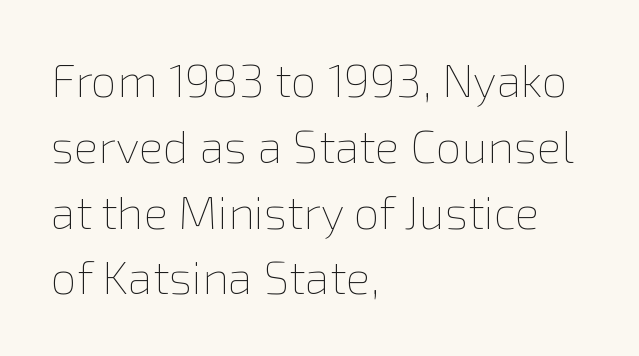
Stems here are at most as thick as an everyday book face. The strip under each line holds only bare page. Short note: letters normally spaced. Each new line begins a customary step beneath the previous one. Line beginnings align vertically; line endings do not.
